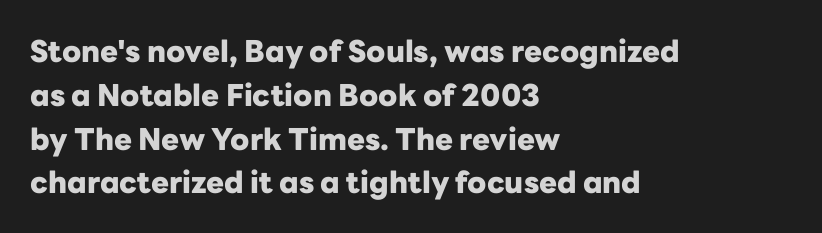
{"serif": "no", "italic": "no", "bold": "yes", "weight": "heavy", "width": "normal", "stroke_contrast": "low", "x_height": "medium", "monospaced": "no", "underline": "no", "align": "left", "line_spacing": "normal", "line_spacing_ratio": 1.46, "letter_spacing": "normal", "letter_spacing_em": 0.0, "glyph_px": 30}
